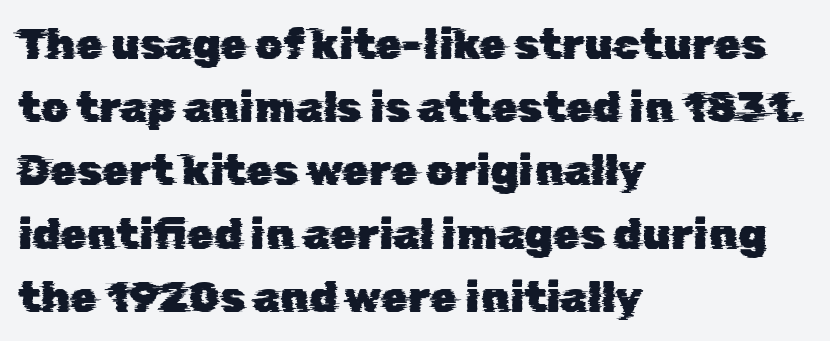
The face used here is proportionally spaced, like ordinary book or web type. A typesetter would call this leading conventional body-copy spacing. The face used here is rendered with its standard letterfit. In CSS terms this would be text-align: left. The text was rendered using a sans face with plain stroke endings. Descenders hang freely into open space.
